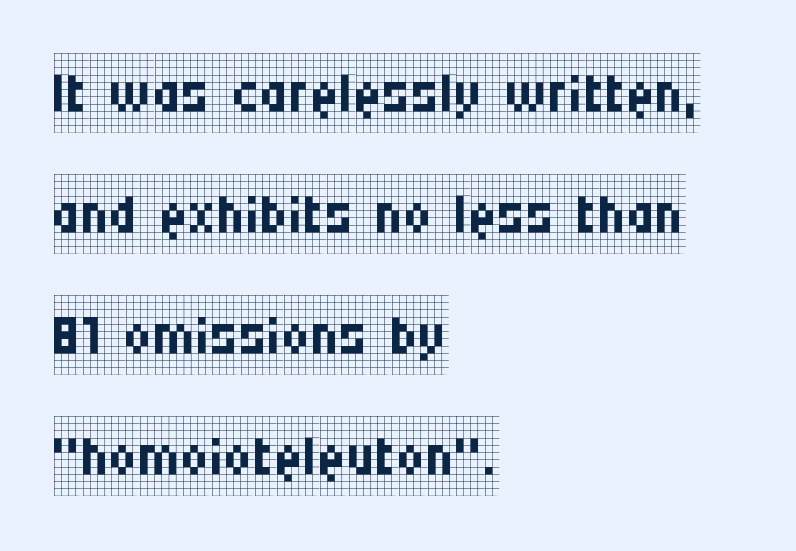
A bare baseline throughout the passage. Regarding serifs, this sample has them. Style check: upright. Vertical spacing — default. The rag falls on the right side of this text block.
